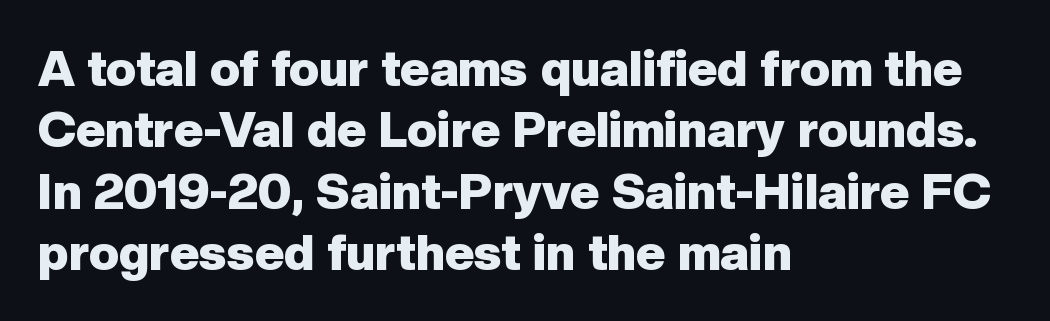
The image shows 50 px heavy sans-serif type, upright; set left-aligned, line spacing 1.23x, normal letter spacing, not underlined; low stroke contrast and a medium x-height.
